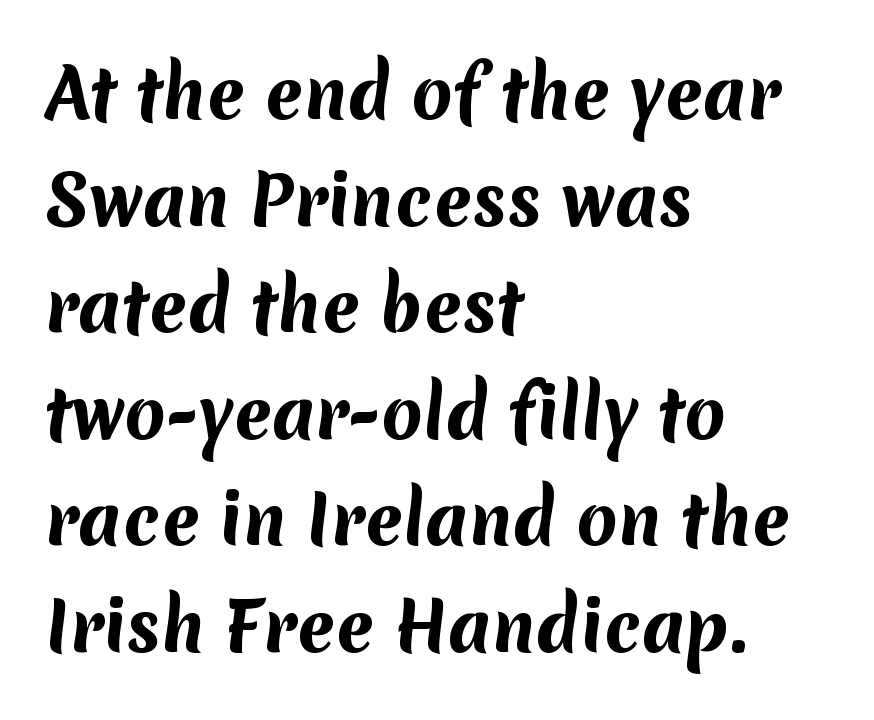
In CSS terms this would be text-align: left. This sample uses plain, unmodified letter spacing. A normal amount of white space separates one row of letters from the next. No feet cap the strokes, marking this as sans-serif type.
